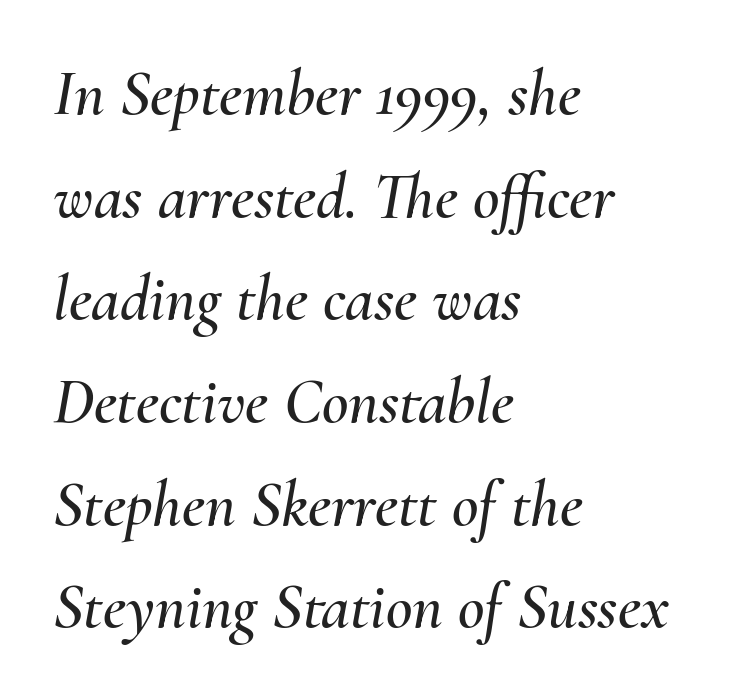
The rag falls on the right side of this text block. Think of a printed novel: that variable character pitch is what you see here. Unmarked baselines from the first word to the last. Characters follow at the spacing the type designer built in.
